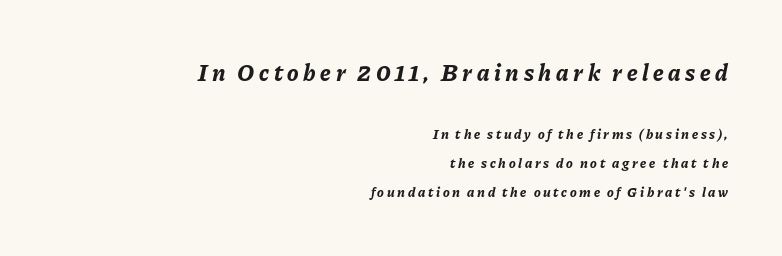
The image shows 24 px bold type, italic (leaning right); set right-aligned, loose line spacing (2.07x), not underlined; the first (top) block is 1.71x larger.
